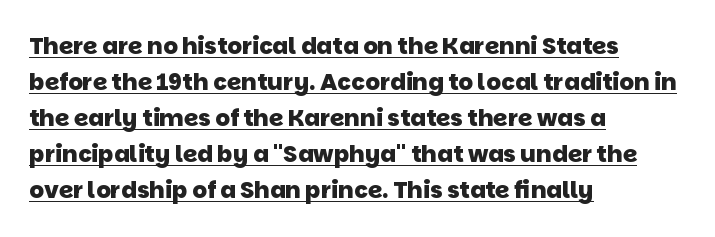
Q: Is the text bold? A: Yes.
Q: Is the text underlined? A: Yes.
Q: How is the paragraph aligned? A: Left-aligned.
Q: Is the spacing between letters normal or unusually wide? A: Normal.
Q: Is the spacing between lines tight, normal or loose? A: Normal.
